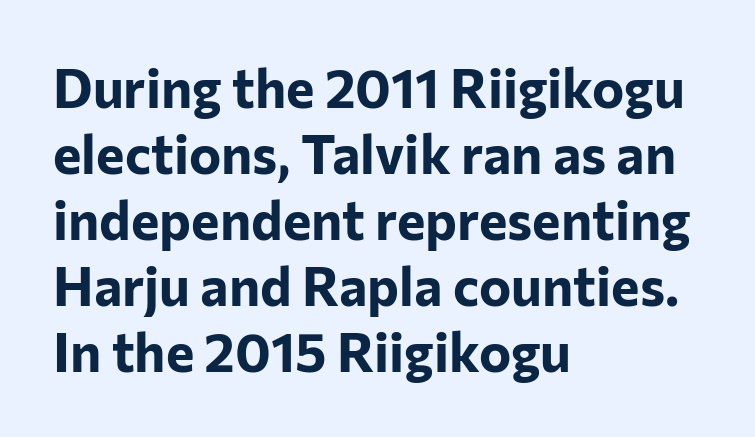
Q: Is the text bold? A: Yes.
Q: Is the text italic (slanted)? A: No, it is upright.
Q: Is the typeface a serif or a sans-serif typeface? A: Sans-serif.
Q: Is the text underlined? A: No.
Q: How is the paragraph aligned? A: Left-aligned.
Q: Is the spacing between letters normal or unusually wide? A: Normal.
Q: Width (condensed, normal, or wide)? A: Normal.
Q: Stroke contrast? A: Low.
Q: x-height? A: Medium.
Q: Monospaced? A: No.
